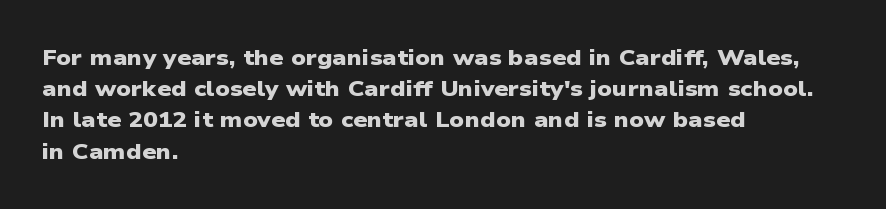
{"bold": "yes", "underline": "no", "align": "left", "line_spacing": "normal", "line_spacing_ratio": 1.42, "letter_spacing": "normal", "letter_spacing_em": 0.0, "glyph_px": 22}
